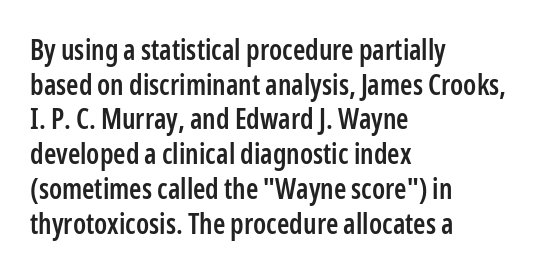
The image shows 28 px semibold, condensed sans-serif type, upright; set left-aligned, line spacing 1.24x, normal letter spacing, not underlined; low stroke contrast and a medium x-height.
